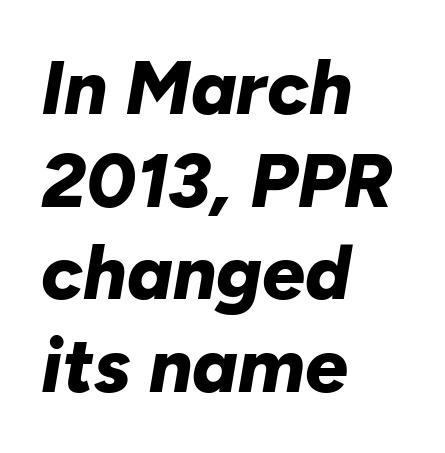
Quick note: underline off. Each word holds together tightly as a unit, with standard inter-letter gaps. Varying glyph widths throughout — classic text-font behaviour. Does the lettering tilt? It does — this is italic. The paragraph has a hard left edge and a soft right edge. Weight check: bold — yes, fully.
